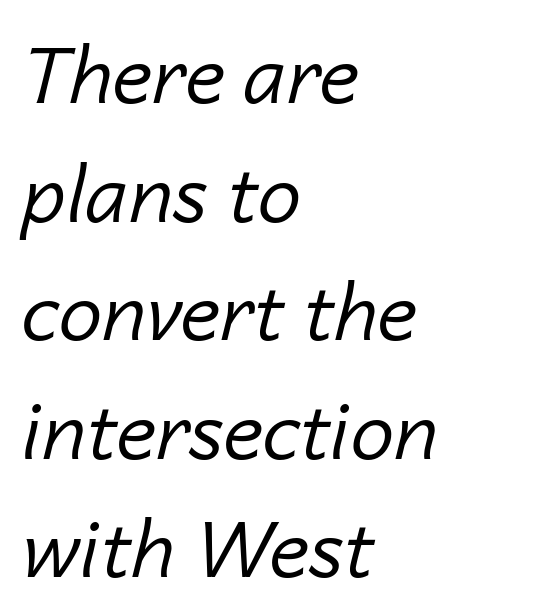
{"italic": "yes", "lean": "right", "slant_degrees": 14, "bold": "no", "weight": "regular", "width": "normal", "stroke_contrast": "low", "x_height": "medium", "monospaced": "no", "underline": "no", "align": "left", "line_spacing": "normal", "line_spacing_ratio": 1.52, "letter_spacing": "normal", "letter_spacing_em": 0.0, "glyph_px": 78}
